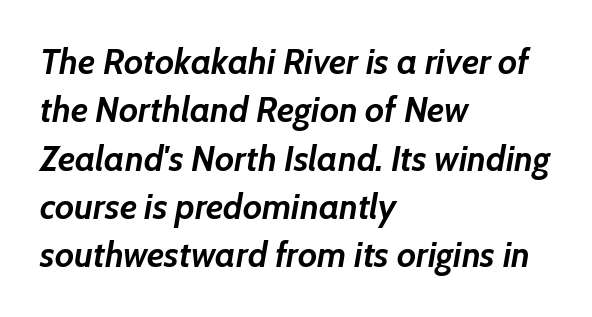
The image shows 35 px semibold type, italic (leaning right); set left-aligned, normal line spacing (1.38x), normal letter spacing, not underlined; low stroke contrast and a medium x-height.
